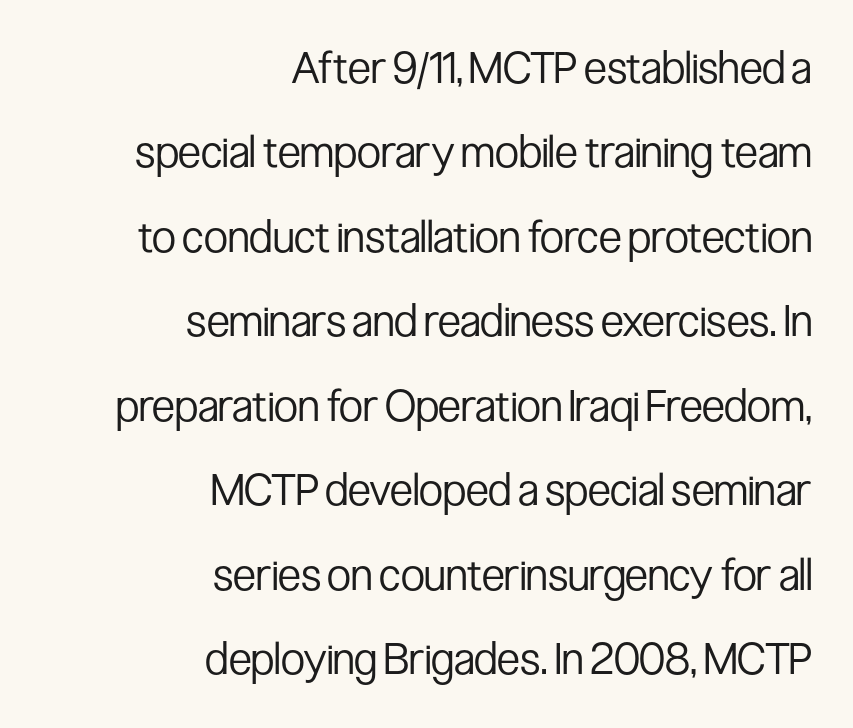
Q: Is the text bold? A: No.
Q: Is the text italic (slanted)? A: No, it is upright.
Q: Is the typeface a serif or a sans-serif typeface? A: Sans-serif.
Q: Is the text underlined? A: No.
Q: How is the paragraph aligned? A: Right-aligned.
Q: Is the spacing between letters normal or unusually wide? A: Normal.
Q: Is the spacing between lines tight, normal or loose? A: Loose.
Q: Width (condensed, normal, or wide)? A: Condensed.
Q: Stroke contrast? A: Low.
Q: x-height? A: Medium.
Q: Monospaced? A: No.
